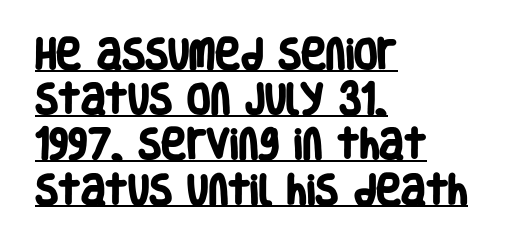
The image shows 34 px heavy, condensed sans-serif type; set left-aligned, normal line spacing (1.33x), normal letter spacing, underlined; low stroke contrast and a large x-height.
